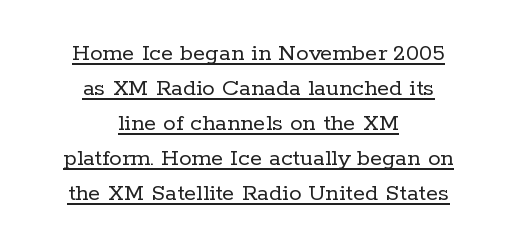
Q: Is the text bold? A: No.
Q: Is the text italic (slanted)? A: No, it is upright.
Q: Is the text underlined? A: Yes.
Q: How is the paragraph aligned? A: Centered.
Q: Is the spacing between letters normal or unusually wide? A: Normal.
Q: Is the spacing between lines tight, normal or loose? A: Normal.
